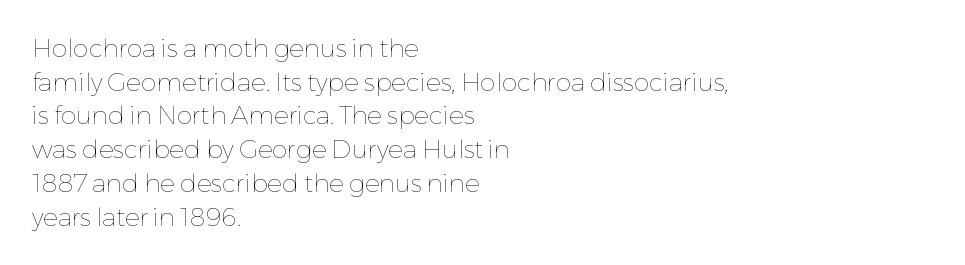
{"italic": "no", "bold": "no", "underline": "no", "align": "left", "line_spacing": "normal", "line_spacing_ratio": 1.35, "letter_spacing": "normal", "letter_spacing_em": 0.0, "glyph_px": 25}
